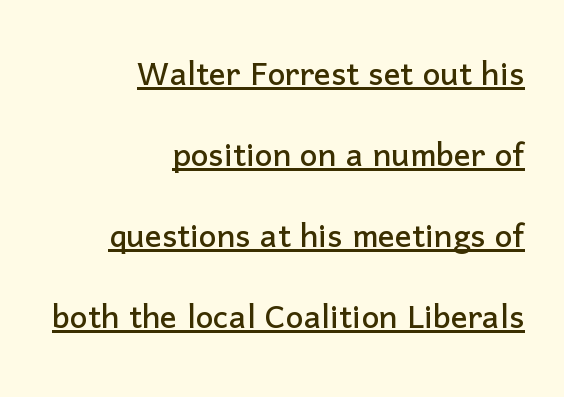
Q: Is the text italic (slanted)? A: No, it is upright.
Q: Is the typeface a serif or a sans-serif typeface? A: Sans-serif.
Q: Is the text underlined? A: Yes.
Q: How is the paragraph aligned? A: Right-aligned.
Q: Is the spacing between letters normal or unusually wide? A: Normal.
Q: Is the spacing between lines tight, normal or loose? A: Loose.
Q: Width (condensed, normal, or wide)? A: Normal.
Q: Stroke contrast? A: Low.
Q: x-height? A: Medium.
Q: Monospaced? A: No.
